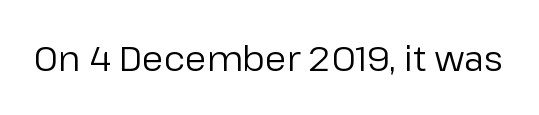
The image shows 35 px regular-weight sans-serif type, upright; set normal letter spacing, not underlined; low stroke contrast and a medium x-height.
